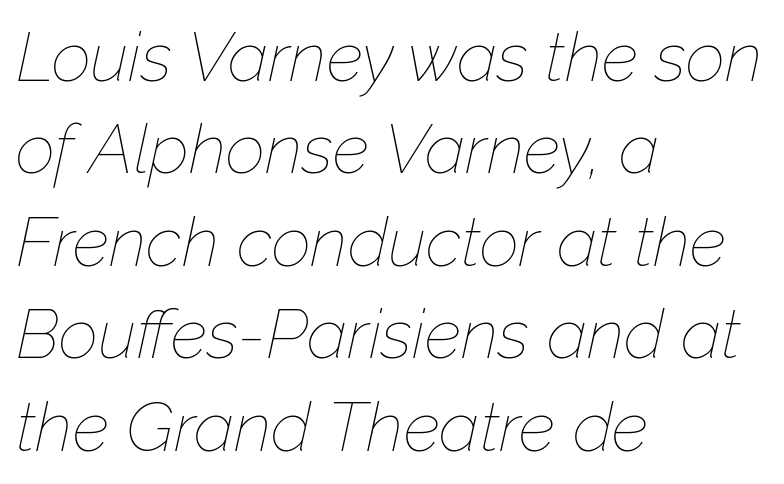
Q: Is the text bold? A: No.
Q: Is the text italic (slanted)? A: Yes, it leans right by about 12 degrees.
Q: Is the text underlined? A: No.
Q: How is the paragraph aligned? A: Left-aligned.
Q: Is the spacing between letters normal or unusually wide? A: Normal.
Q: Is the spacing between lines tight, normal or loose? A: Normal.
Q: Width (condensed, normal, or wide)? A: Normal.
Q: Stroke contrast? A: Low.
Q: x-height? A: Medium.
Q: Monospaced? A: No.
